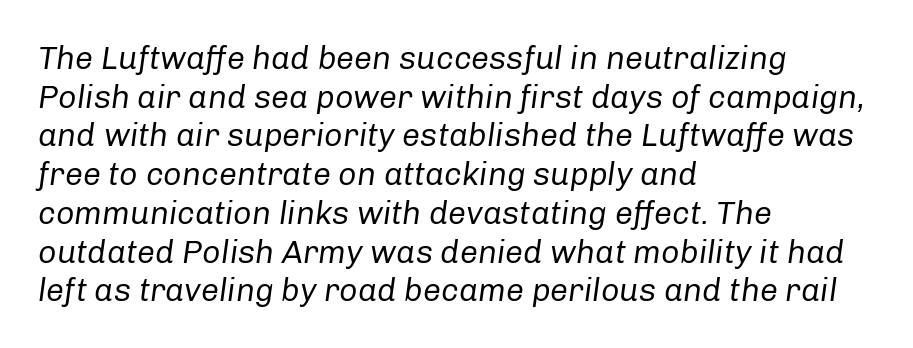
{"italic": "yes", "lean": "right", "slant_degrees": 8, "bold": "no", "weight": "regular", "width": "normal", "stroke_contrast": "low", "x_height": "medium", "monospaced": "no", "underline": "no", "align": "left", "line_spacing_ratio": 1.21, "letter_spacing": "normal", "letter_spacing_em": 0.0, "glyph_px": 32}
